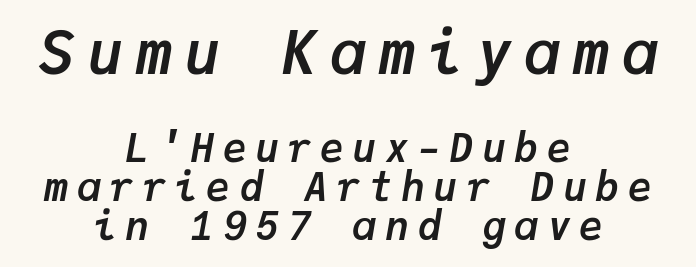
Q: Is the text bold? A: Yes.
Q: Is the text italic (slanted)? A: Yes, it leans right by about 9 degrees.
Q: Is the text underlined? A: No.
Q: How is the paragraph aligned? A: Centered.
Q: Is the spacing between letters normal or unusually wide? A: Unusually wide.
Q: Is the spacing between lines tight, normal or loose? A: Tight.
Q: Which block of text is set in a larger size, the first (top) or the second (bottom)? A: The first (top) one.
Q: Width (condensed, normal, or wide)? A: Normal.
Q: Stroke contrast? A: Low.
Q: x-height? A: Medium.
Q: Monospaced? A: Yes.
